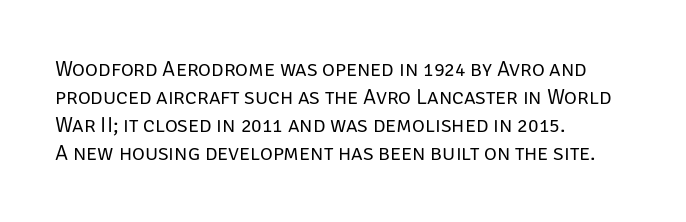
Q: Is the text bold? A: No.
Q: Is the text italic (slanted)? A: No, it is upright.
Q: Is the text underlined? A: No.
Q: How is the paragraph aligned? A: Left-aligned.
Q: Is the spacing between letters normal or unusually wide? A: Normal.
Q: Is the spacing between lines tight, normal or loose? A: Normal.
